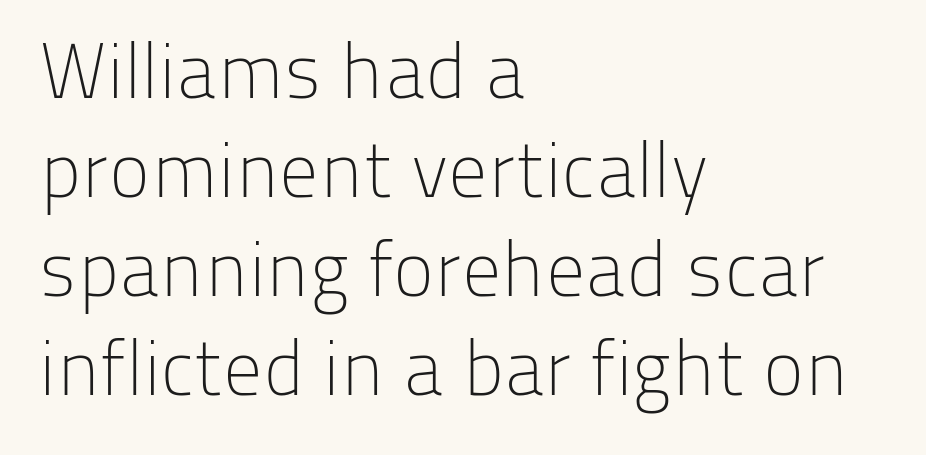
Q: Is the text bold? A: No.
Q: Is the text italic (slanted)? A: No, it is upright.
Q: Is the typeface a serif or a sans-serif typeface? A: Sans-serif.
Q: Is the text underlined? A: No.
Q: How is the paragraph aligned? A: Left-aligned.
Q: Is the spacing between letters normal or unusually wide? A: Normal.
Q: Is the spacing between lines tight, normal or loose? A: Normal.
Q: Width (condensed, normal, or wide)? A: Normal.
Q: Stroke contrast? A: Low.
Q: x-height? A: Medium.
Q: Monospaced? A: No.
